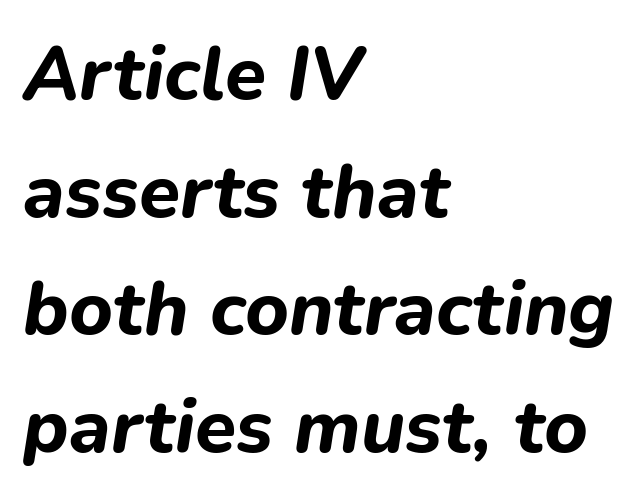
The designer left line spacing at the default. No extra tracking has been applied to these lines. Note the varied advance widths — an 'i' is clearly narrower than an 'm'. Plenty of ink on the page — the face is bold.
